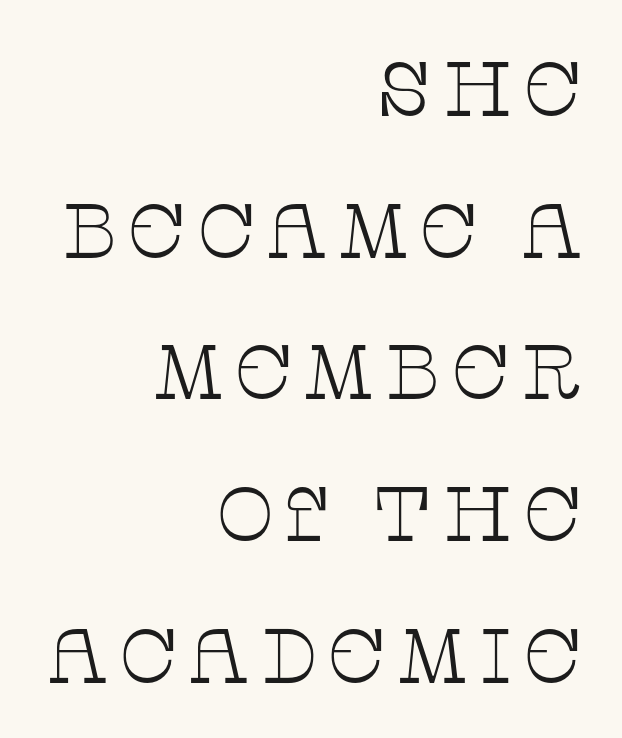
Check the space under the baseline: it is left empty. The typeface chosen for these lines features serifs. The rendering anchors every line to the right-hand side. The lettering stays uniformly vertical, giving the passage a roman look.
